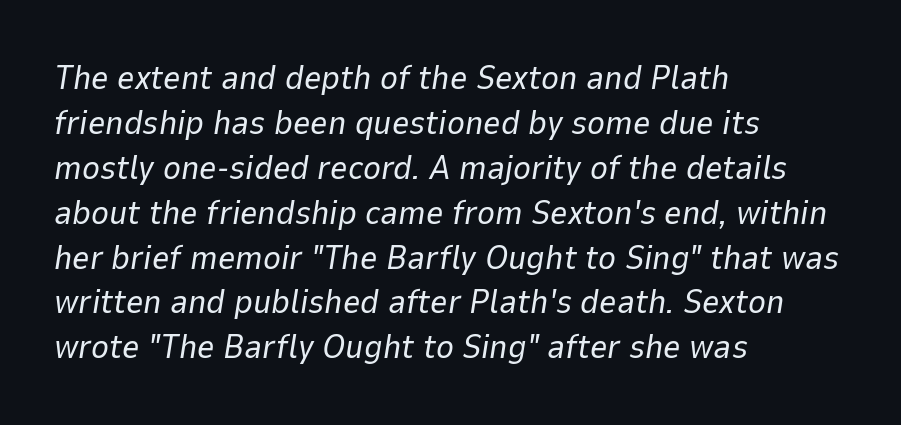
{"italic": "yes", "lean": "right", "slant_degrees": 9, "bold": "no", "weight": "regular", "width": "normal", "stroke_contrast": "low", "x_height": "medium", "monospaced": "no", "underline": "no", "align": "left", "line_spacing": "normal", "line_spacing_ratio": 1.32, "letter_spacing": "normal", "letter_spacing_em": 0.0, "glyph_px": 34}
